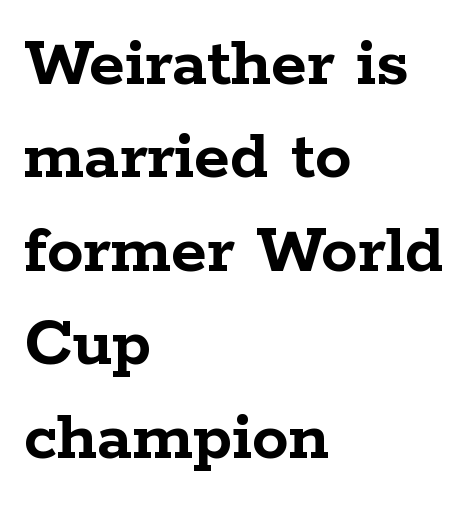
The image shows 73 px semibold, wide serif type, upright; set left-aligned, normal line spacing (1.28x), normal letter spacing, not underlined; low stroke contrast and a medium x-height.
